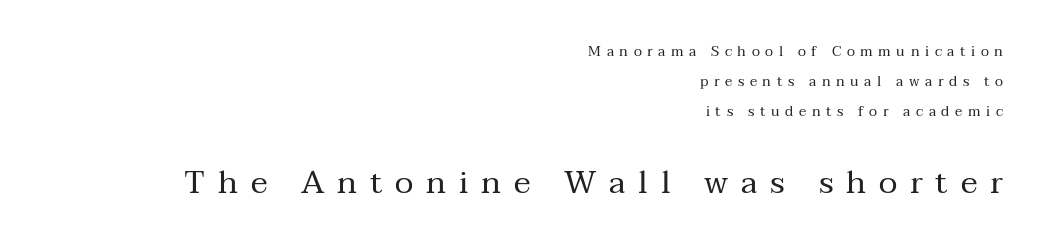
The image shows 32 px regular-weight serif type, upright; set right-aligned, loose line spacing (2.15x), unusually wide letter spacing (+0.4 em), not underlined; the second (bottom) block is 2.29x larger; medium stroke contrast and a medium x-height.
